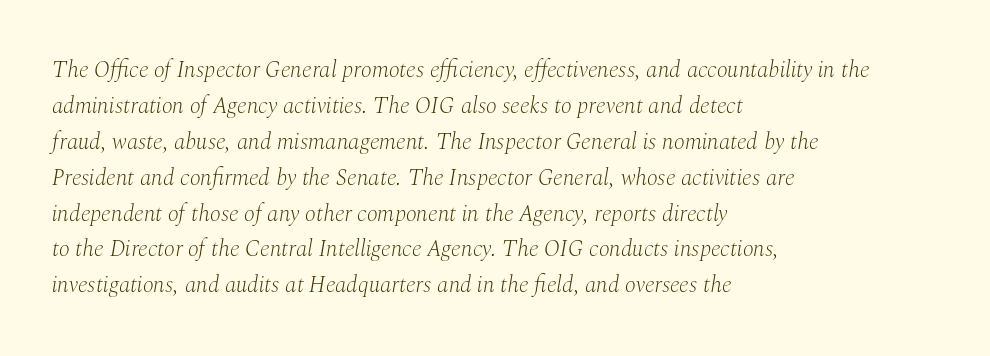
Q: Is the text bold? A: No.
Q: Is the text italic (slanted)? A: Yes, it leans right by about 10 degrees.
Q: Is the text underlined? A: No.
Q: How is the paragraph aligned? A: Left-aligned.
Q: Is the spacing between letters normal or unusually wide? A: Normal.
Q: Is the spacing between lines tight, normal or loose? A: Normal.
